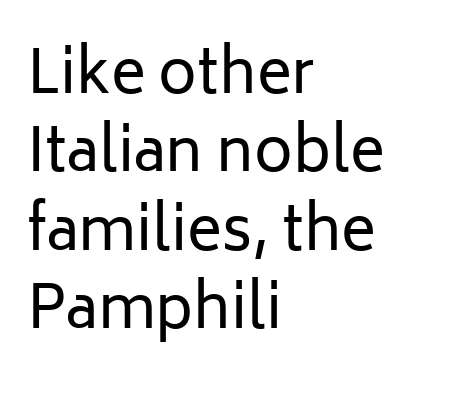
The image shows 59 px regular-weight sans-serif type, upright; set left-aligned, normal line spacing (1.33x), normal letter spacing, not underlined; low stroke contrast and a medium x-height.
